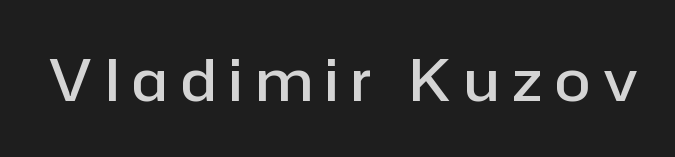
The image shows 58 px semibold sans-serif type, upright; set unusually wide letter spacing (+0.23 em), not underlined; low stroke contrast and a medium x-height.
